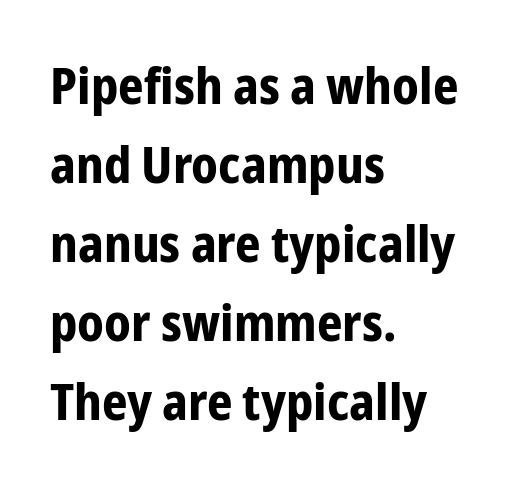
Ascenders rise straight up at ninety degrees. The passage shown stacks its lines at a standard gap. Horizontally, the lines are justified to the leading edge only. Nothing sits at the stroke ends, so this counts as sans-serif. On the weight axis this lands at bold, roughly 700. These lines are rendered in a variable-pitch font.
